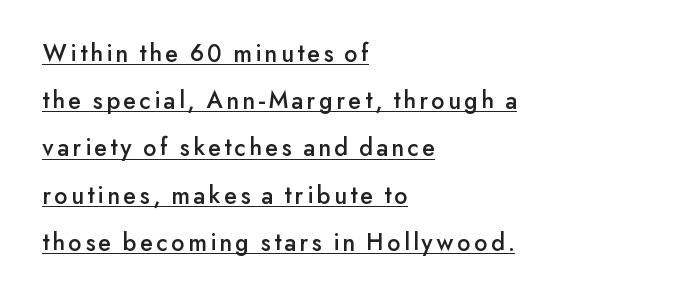
The image shows 25 px text type, upright; set left-aligned, line spacing 1.89x, underlined.
